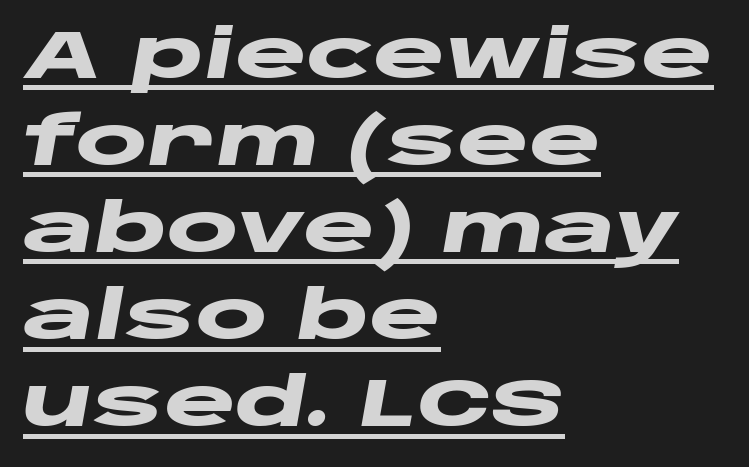
The image shows 68 px heavy, wide type, italic (leaning right); set left-aligned, normal line spacing (1.28x), normal letter spacing, underlined; low stroke contrast and a large x-height.
